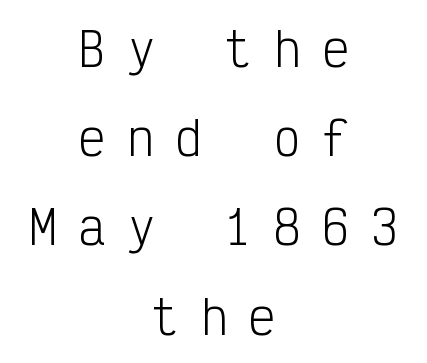
Q: Is the text bold? A: No.
Q: Is the text italic (slanted)? A: No, it is upright.
Q: Is the typeface a serif or a sans-serif typeface? A: Sans-serif.
Q: Is the text underlined? A: No.
Q: How is the paragraph aligned? A: Centered.
Q: Is the spacing between letters normal or unusually wide? A: Unusually wide.
Q: Is the spacing between lines tight, normal or loose? A: Loose.
Q: Width (condensed, normal, or wide)? A: Condensed.
Q: Stroke contrast? A: Low.
Q: x-height? A: Medium.
Q: Monospaced? A: Yes.
